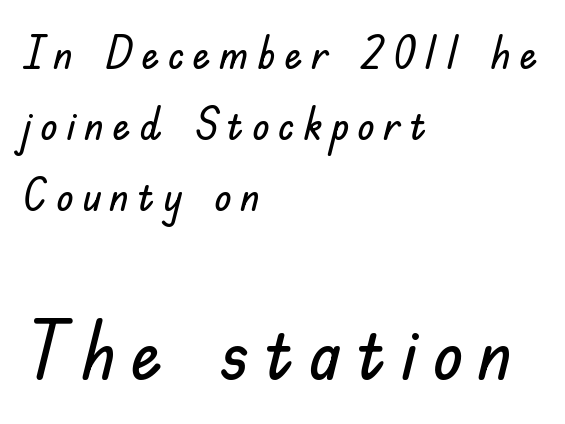
{"serif": "no", "width": "normal", "stroke_contrast": "low", "x_height": "small", "monospaced": "no", "underline": "no", "align": "left", "line_spacing": "normal", "line_spacing_ratio": 1.58, "larger_block": "second", "size_ratio": 1.76, "glyph_px": 79}
